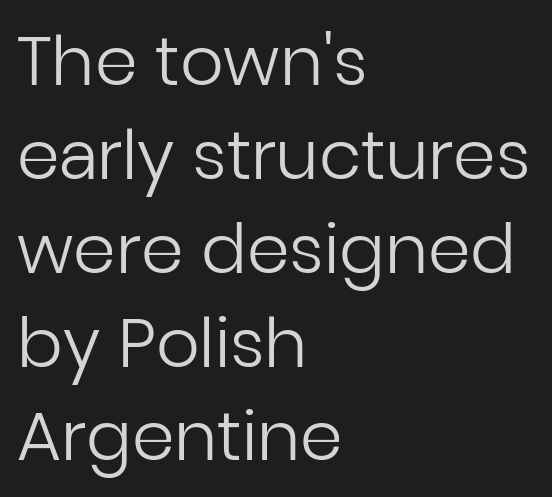
Q: Is the text bold? A: No.
Q: Is the text italic (slanted)? A: No, it is upright.
Q: Is the typeface a serif or a sans-serif typeface? A: Sans-serif.
Q: Is the text underlined? A: No.
Q: How is the paragraph aligned? A: Left-aligned.
Q: Is the spacing between letters normal or unusually wide? A: Normal.
Q: Is the spacing between lines tight, normal or loose? A: Normal.
Q: Width (condensed, normal, or wide)? A: Normal.
Q: Stroke contrast? A: Low.
Q: x-height? A: Medium.
Q: Monospaced? A: No.
